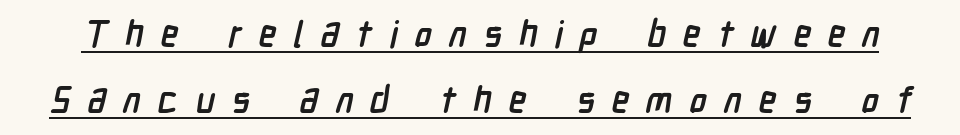
Q: Is the text bold? A: Yes.
Q: Is the typeface a serif or a sans-serif typeface? A: Sans-serif.
Q: Is the text underlined? A: Yes.
Q: Is the spacing between letters normal or unusually wide? A: Unusually wide.
Q: Width (condensed, normal, or wide)? A: Condensed.
Q: Stroke contrast? A: Low.
Q: x-height? A: Medium.
Q: Monospaced? A: No.
